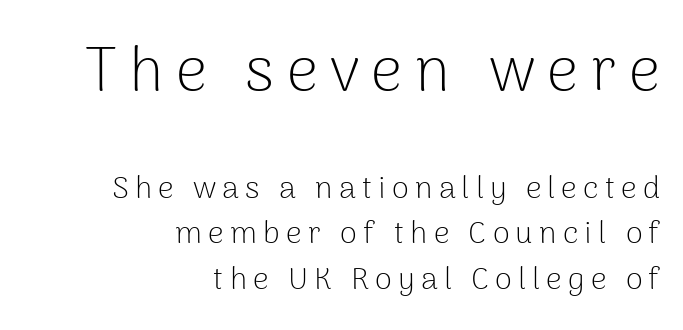
{"serif": "no", "italic": "no", "bold": "no", "weight": "light", "width": "normal", "stroke_contrast": "low", "x_height": "medium", "monospaced": "no", "underline": "no", "align": "right", "line_spacing": "normal", "line_spacing_ratio": 1.47, "letter_spacing": "wide", "letter_spacing_em": 0.2, "larger_block": "first", "size_ratio": 2.0, "glyph_px": 62}
